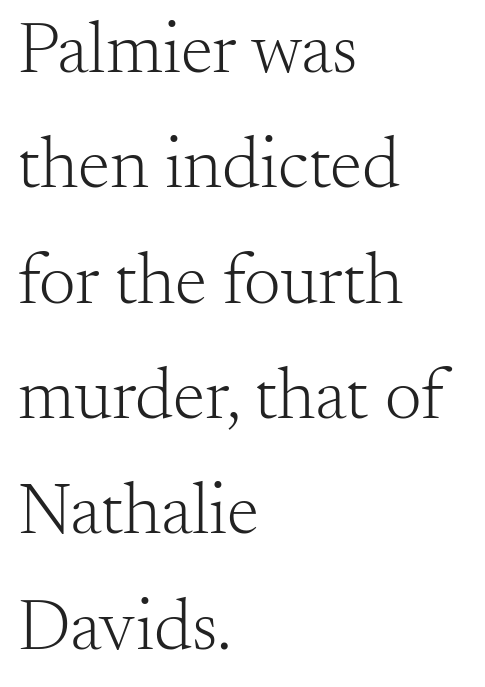
Q: Is the text bold? A: No.
Q: Is the text italic (slanted)? A: No, it is upright.
Q: Is the typeface a serif or a sans-serif typeface? A: Serif.
Q: Is the text underlined? A: No.
Q: How is the paragraph aligned? A: Left-aligned.
Q: Is the spacing between letters normal or unusually wide? A: Normal.
Q: Is the spacing between lines tight, normal or loose? A: Normal.
Q: Width (condensed, normal, or wide)? A: Normal.
Q: Stroke contrast? A: Medium.
Q: x-height? A: Small.
Q: Monospaced? A: No.
